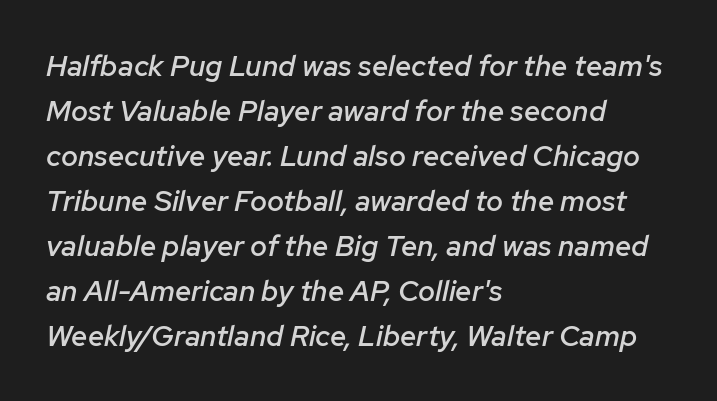
The image shows 29 px semibold type, italic (leaning right); set left-aligned, normal line spacing (1.55x), normal letter spacing, not underlined; low stroke contrast and a medium x-height.
